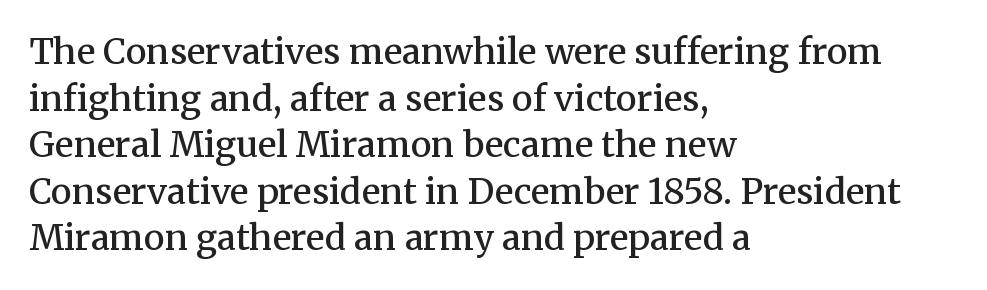
The image shows 35 px semibold serif type, upright; set left-aligned, normal line spacing (1.33x), normal letter spacing, not underlined; medium stroke contrast and a medium x-height.
